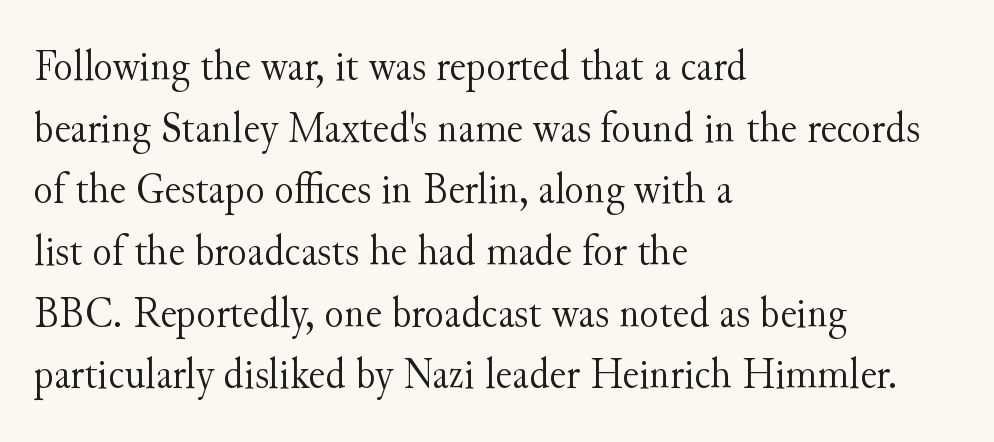
{"serif": "yes", "italic": "no", "bold": "no", "weight": "light", "width": "normal", "stroke_contrast": "medium", "x_height": "small", "monospaced": "no", "underline": "no", "align": "left", "line_spacing": "normal", "line_spacing_ratio": 1.37, "letter_spacing": "normal", "letter_spacing_em": 0.0, "glyph_px": 45}
